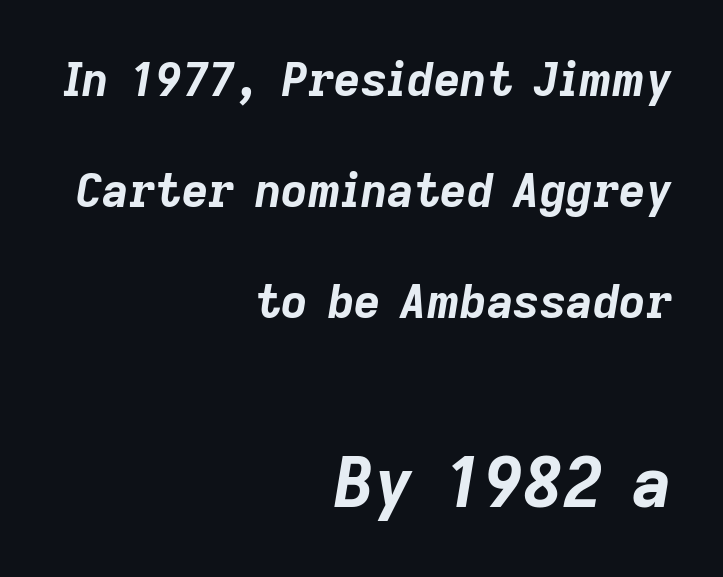
Every row of glyphs terminates at an identical x-position on the right. Here the designer chose a conventional face with non-uniform glyph widths. Tracking here is standard; glyphs follow each other at the usual distance. Honestly, there is no underline to notice here at all. Regarding leading, the lines here are spaced well apart. Looking at the ascenders, they clearly lean.
